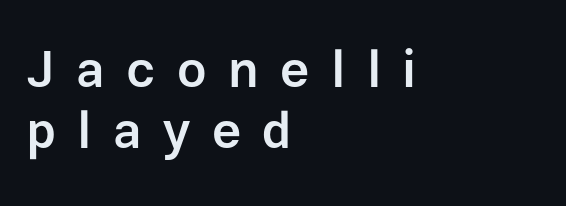
Q: Is the text bold? A: Semi-bold.
Q: Is the text italic (slanted)? A: No, it is upright.
Q: Is the typeface a serif or a sans-serif typeface? A: Sans-serif.
Q: Is the text underlined? A: No.
Q: How is the paragraph aligned? A: Left-aligned.
Q: Is the spacing between letters normal or unusually wide? A: Unusually wide.
Q: Width (condensed, normal, or wide)? A: Normal.
Q: Stroke contrast? A: Low.
Q: x-height? A: Medium.
Q: Monospaced? A: No.
